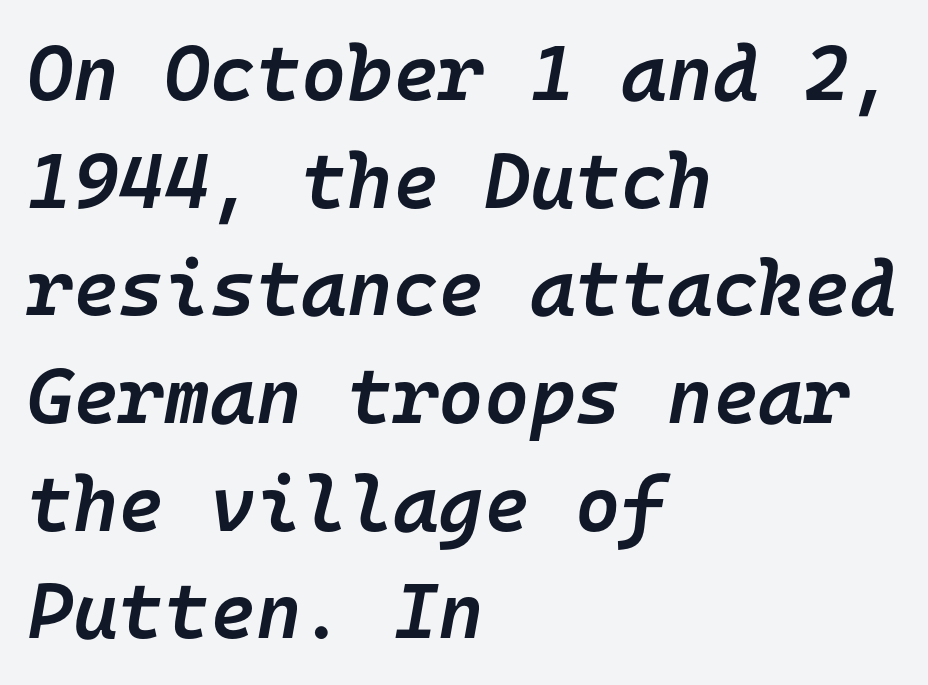
Q: Is the text bold? A: Semi-bold.
Q: Is the text italic (slanted)? A: Yes, it leans right by about 10 degrees.
Q: Is the text underlined? A: No.
Q: How is the paragraph aligned? A: Left-aligned.
Q: Is the spacing between letters normal or unusually wide? A: Normal.
Q: Is the spacing between lines tight, normal or loose? A: Normal.
Q: Width (condensed, normal, or wide)? A: Normal.
Q: Stroke contrast? A: Low.
Q: x-height? A: Medium.
Q: Monospaced? A: Yes.
